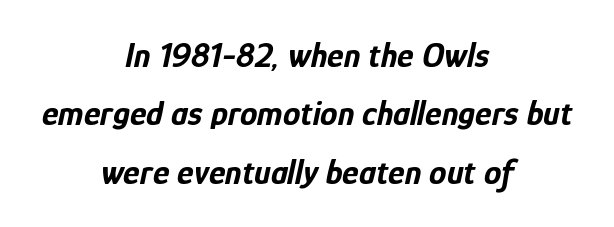
A typesetter would call this zero additional tracking. Evenly set lines give the paragraph a standard silhouette. Yep, that's italic — everything's leaning. Notice how thick the strokes are: this is what a full bold looks like. Check the space under the baseline: it is left empty.
